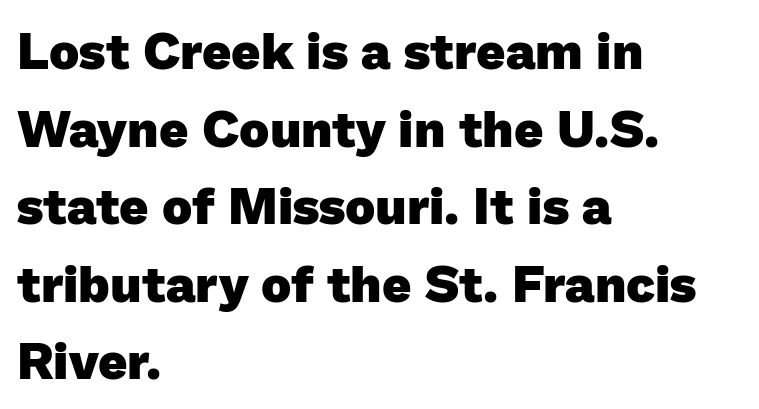
{"serif": "no", "bold": "yes", "weight": "heavy", "width": "normal", "stroke_contrast": "low", "x_height": "medium", "monospaced": "no", "underline": "no", "align": "left", "line_spacing": "normal", "line_spacing_ratio": 1.52, "letter_spacing": "normal", "letter_spacing_em": 0.0, "glyph_px": 51}
